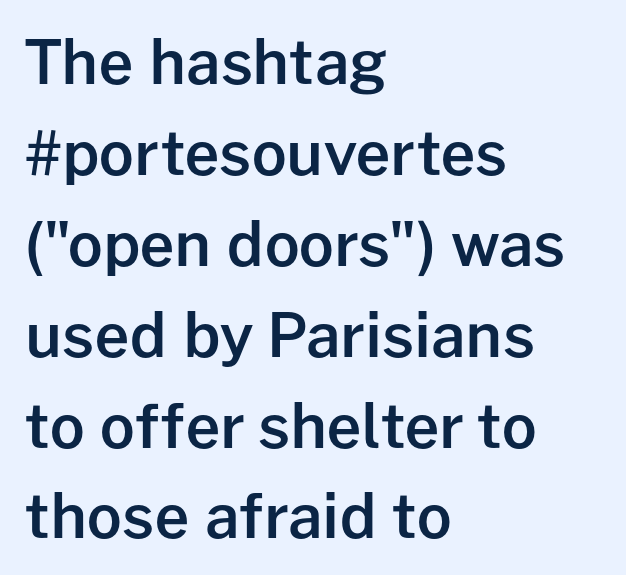
Q: Is the text bold? A: Semi-bold.
Q: Is the text italic (slanted)? A: No, it is upright.
Q: Is the typeface a serif or a sans-serif typeface? A: Sans-serif.
Q: Is the text underlined? A: No.
Q: How is the paragraph aligned? A: Left-aligned.
Q: Is the spacing between letters normal or unusually wide? A: Normal.
Q: Is the spacing between lines tight, normal or loose? A: Normal.
Q: Width (condensed, normal, or wide)? A: Normal.
Q: Stroke contrast? A: Low.
Q: x-height? A: Medium.
Q: Monospaced? A: No.
